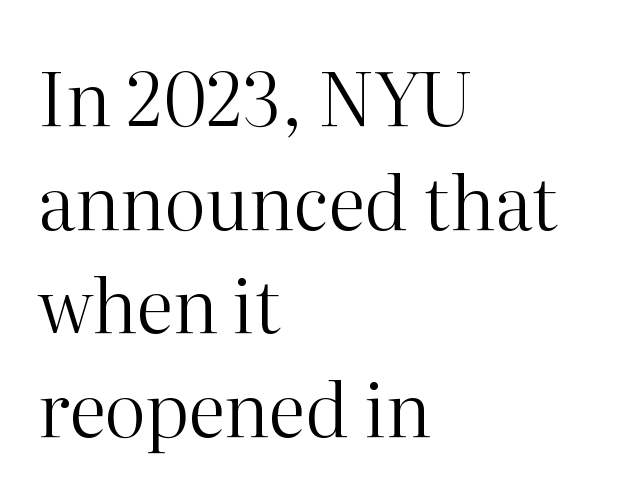
Type without underlining. Observe the ordinary spacing: letters are neighbours, not strangers. Little horizontal feet cap the strokes, marking this as serif type. The typography opts for an upright posture over an oblique one.
